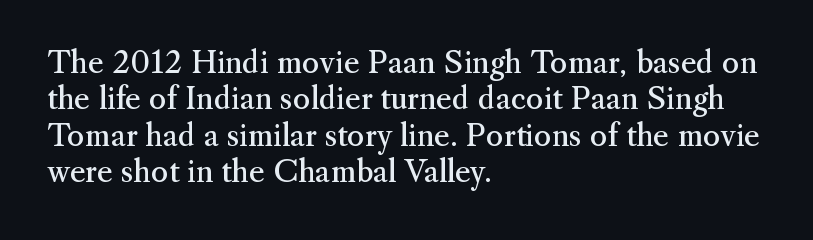
{"serif": "yes", "italic": "no", "bold": "no", "weight": "regular", "width": "normal", "stroke_contrast": "medium", "x_height": "small", "monospaced": "no", "underline": "no", "align": "left", "line_spacing_ratio": 1.21, "letter_spacing": "normal", "letter_spacing_em": 0.0, "glyph_px": 30}
